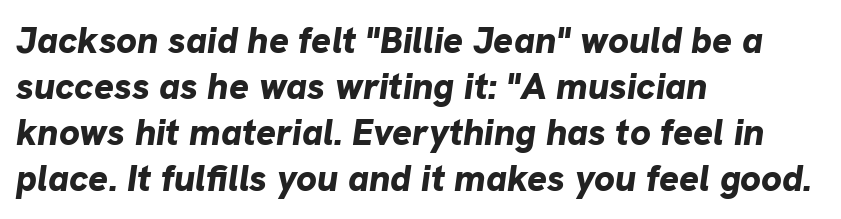
Emphasis-style slanted type is in use. Is the letter spacing exaggerated? No — it looks like the ordinary default. Notice how thick the strokes are: this is what a full bold looks like. A bare baseline throughout the passage.
